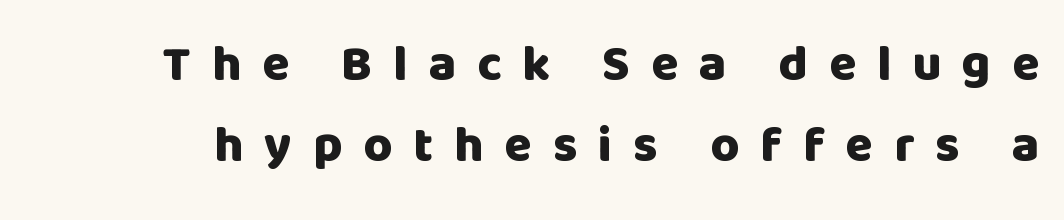
Q: Is the text bold? A: Yes.
Q: Is the text italic (slanted)? A: No, it is upright.
Q: Is the typeface a serif or a sans-serif typeface? A: Sans-serif.
Q: Is the text underlined? A: No.
Q: Is the spacing between letters normal or unusually wide? A: Unusually wide.
Q: Is the spacing between lines tight, normal or loose? A: Normal.
Q: Width (condensed, normal, or wide)? A: Normal.
Q: Stroke contrast? A: Low.
Q: x-height? A: Large.
Q: Monospaced? A: No.
